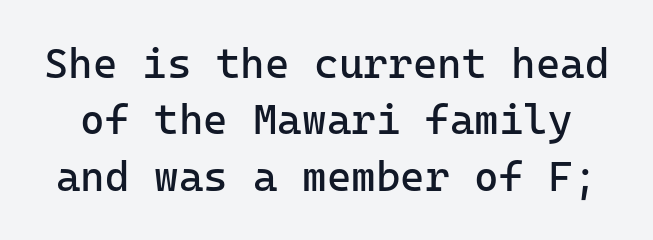
{"serif": "no", "italic": "no", "bold": "no", "weight": "regular", "width": "normal", "stroke_contrast": "low", "x_height": "medium", "monospaced": "yes", "underline": "no", "line_spacing": "normal", "line_spacing_ratio": 1.34, "letter_spacing": "normal", "letter_spacing_em": 0.0, "glyph_px": 42}
